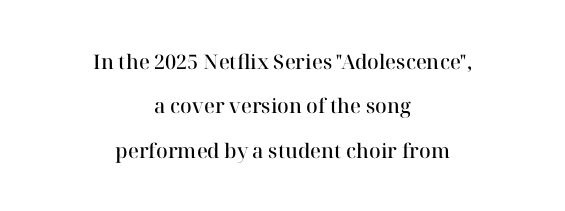
The image shows 20 px text type, upright; set centered, loose line spacing (2.22x), normal letter spacing, not underlined.
